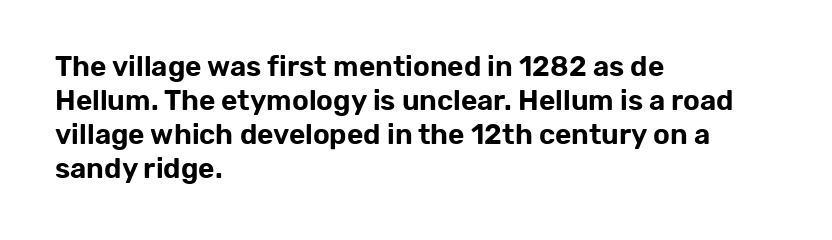
Q: Is the text italic (slanted)? A: No, it is upright.
Q: Is the typeface a serif or a sans-serif typeface? A: Sans-serif.
Q: Is the text underlined? A: No.
Q: How is the paragraph aligned? A: Left-aligned.
Q: Is the spacing between letters normal or unusually wide? A: Normal.
Q: Width (condensed, normal, or wide)? A: Normal.
Q: Stroke contrast? A: Low.
Q: x-height? A: Medium.
Q: Monospaced? A: No.
